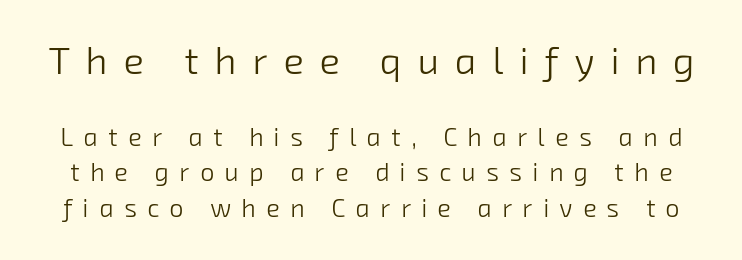
Display-style spreading of the glyphs; the letterfit is very open. You could not count columns in this text — the font is proportionally spaced. The block sitting higher on the canvas is the one with enlarged characters. The strokes are not fattened; the text isn't bold. Notice how descenders clear the ascenders below comfortably — that's standard leading.
